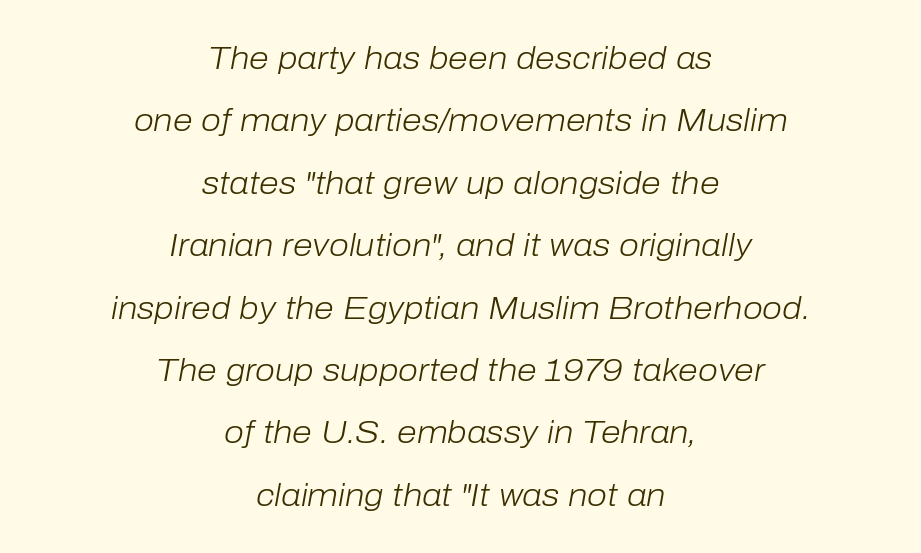
Q: Is the text bold? A: No.
Q: Is the text italic (slanted)? A: Yes, it leans right by about 10 degrees.
Q: Is the text underlined? A: No.
Q: How is the paragraph aligned? A: Centered.
Q: Is the spacing between letters normal or unusually wide? A: Normal.
Q: Is the spacing between lines tight, normal or loose? A: Loose.
Q: Width (condensed, normal, or wide)? A: Normal.
Q: Stroke contrast? A: Low.
Q: x-height? A: Medium.
Q: Monospaced? A: No.
